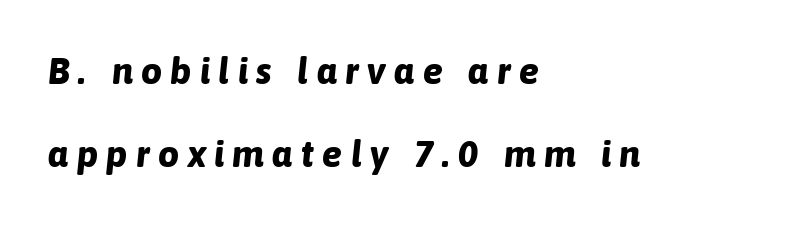
The line-height multiplier appears high, well above default. Typeset ragged right — the left edge is the straight one. Each word looks stretched out because of the extra space between its letters. The space directly below the letters is spotless. Bold? Absolutely — the strokes are thick and heavy.
